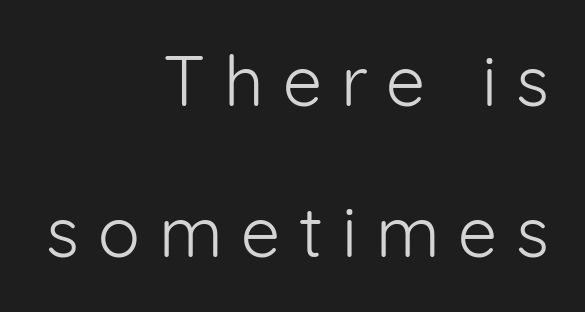
The image shows 70 px light sans-serif type, upright; set right-aligned, loose line spacing (2.16x), unusually wide letter spacing (+0.27 em), not underlined; low stroke contrast and a medium x-height.
